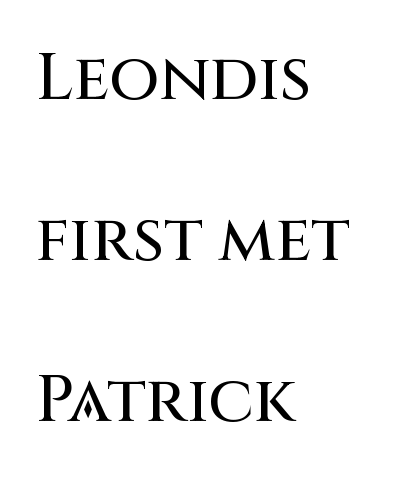
Q: Is the text italic (slanted)? A: No, it is upright.
Q: Is the typeface a serif or a sans-serif typeface? A: Sans-serif.
Q: Is the text underlined? A: No.
Q: How is the paragraph aligned? A: Left-aligned.
Q: Is the spacing between letters normal or unusually wide? A: Normal.
Q: Is the spacing between lines tight, normal or loose? A: Loose.
Q: Width (condensed, normal, or wide)? A: Normal.
Q: Stroke contrast? A: Medium.
Q: x-height? A: Large.
Q: Monospaced? A: No.
